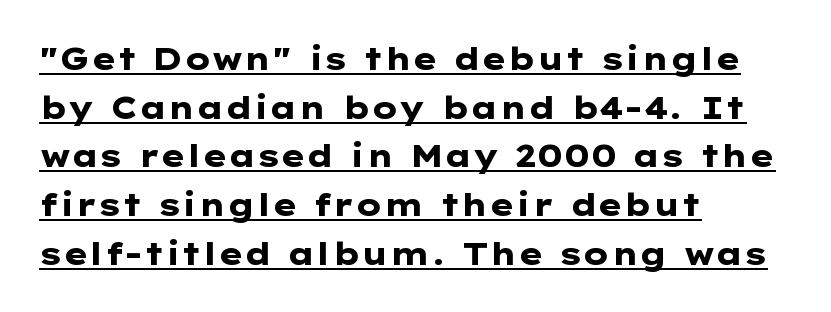
The image shows 31 px heavy, wide sans-serif type, upright; set left-aligned, normal line spacing (1.57x), normal letter spacing, underlined; low stroke contrast and a medium x-height.
